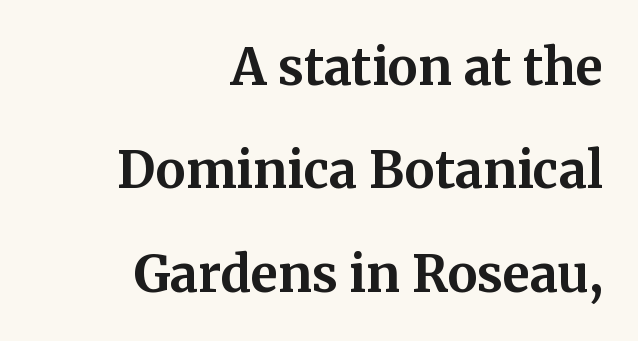
Q: Is the text bold? A: Yes.
Q: Is the text italic (slanted)? A: No, it is upright.
Q: Is the typeface a serif or a sans-serif typeface? A: Serif.
Q: Is the text underlined? A: No.
Q: How is the paragraph aligned? A: Right-aligned.
Q: Is the spacing between letters normal or unusually wide? A: Normal.
Q: Is the spacing between lines tight, normal or loose? A: Loose.
Q: Width (condensed, normal, or wide)? A: Normal.
Q: Stroke contrast? A: Medium.
Q: x-height? A: Medium.
Q: Monospaced? A: No.
